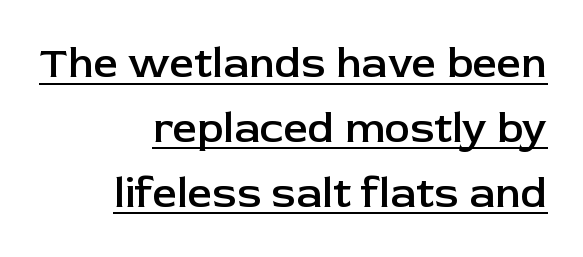
The image shows 43 px semibold sans-serif type, upright; set right-aligned, normal line spacing (1.51x), normal letter spacing, underlined; low stroke contrast and a medium x-height.
